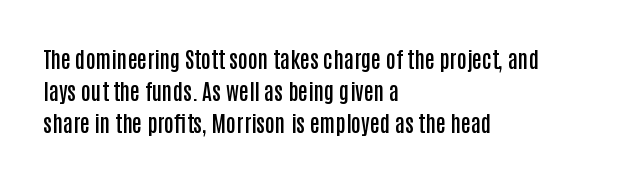
{"italic": "no", "bold": "semi", "underline": "no", "align": "left", "line_spacing": "normal", "line_spacing_ratio": 1.45, "letter_spacing": "normal", "letter_spacing_em": 0.0, "glyph_px": 22}
